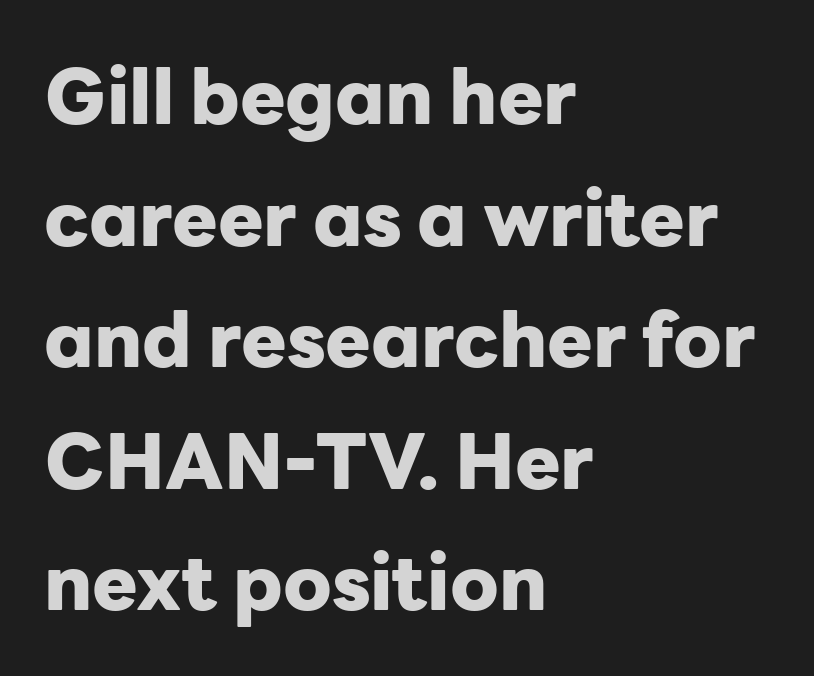
Q: Is the text bold? A: Yes.
Q: Is the text italic (slanted)? A: No, it is upright.
Q: Is the typeface a serif or a sans-serif typeface? A: Sans-serif.
Q: Is the text underlined? A: No.
Q: How is the paragraph aligned? A: Left-aligned.
Q: Is the spacing between letters normal or unusually wide? A: Normal.
Q: Is the spacing between lines tight, normal or loose? A: Normal.
Q: Width (condensed, normal, or wide)? A: Normal.
Q: Stroke contrast? A: Low.
Q: x-height? A: Medium.
Q: Monospaced? A: No.
